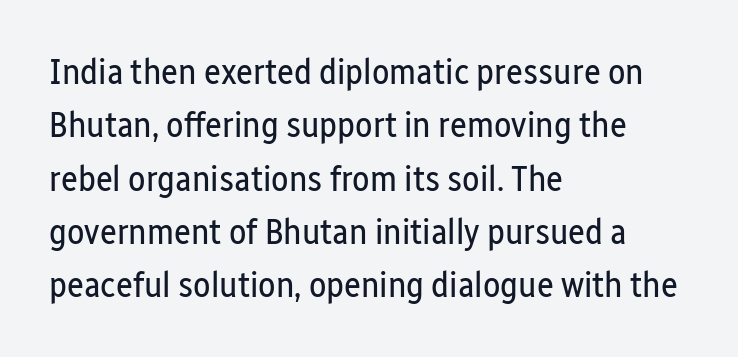
{"serif": "no", "italic": "no", "bold": "no", "weight": "regular", "width": "condensed", "stroke_contrast": "low", "x_height": "medium", "monospaced": "no", "underline": "no", "align": "left", "line_spacing": "normal", "line_spacing_ratio": 1.48, "letter_spacing": "normal", "letter_spacing_em": 0.0, "glyph_px": 36}
